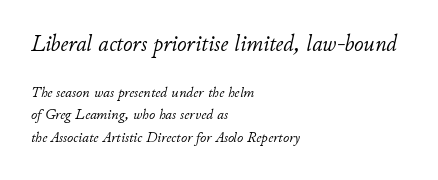
Character size in the leading block exceeds that of the trailing block. The text block is weighted toward the left margin, trailing off unevenly rightward. Quick note: underline off. In terms of leading, this rendering sits right in the middle. An italicized treatment has been applied to the whole sample.
